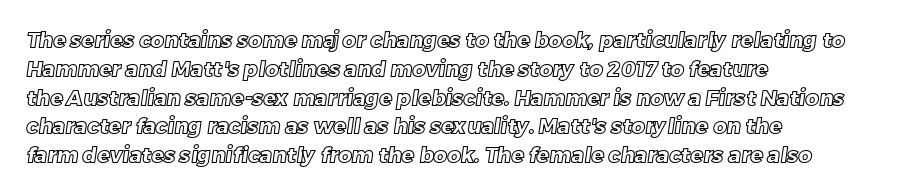
The area under the type is left untouched. In CSS terms this would be text-align: left. The lines sit at an ordinary, default distance from one another. The rendering keeps characters at their native spacing.
